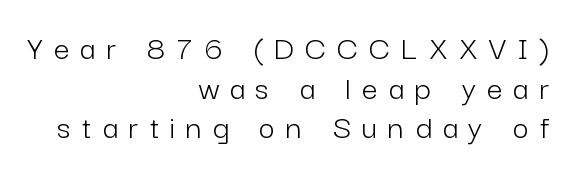
This sample trades vertical openness for compactness between lines. Does the lettering tilt? It doesn't — this is upright. The tracking jumps out immediately: characters are airy and widely separated. Spacing verdict: proportional, widths tailored to each character.
